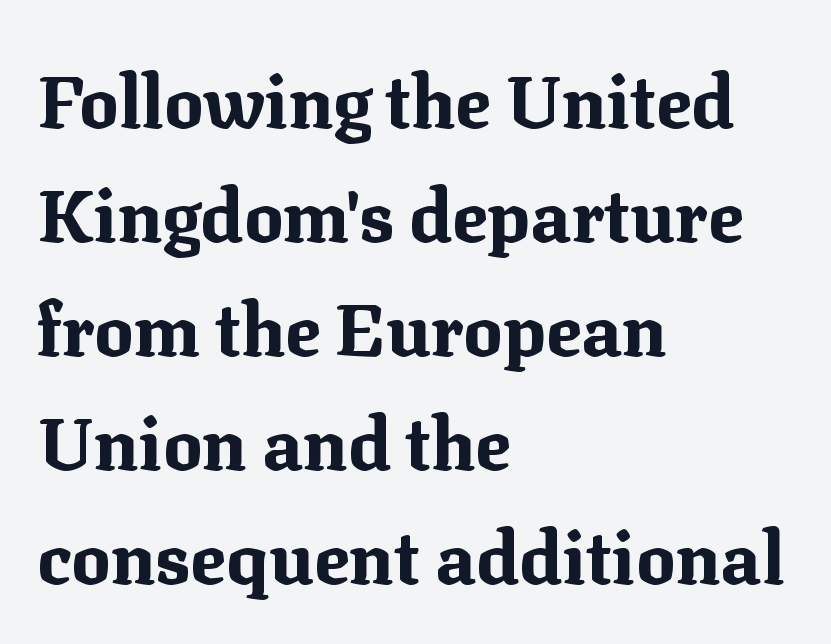
Students, note that the glyphs here touch the page at normal intervals. The space directly below the letters is spotless. This rendering uses left alignment, leaving the right contour irregular. On the weight axis this lands at bold, roughly 700. A typesetter would label this face a serif.
